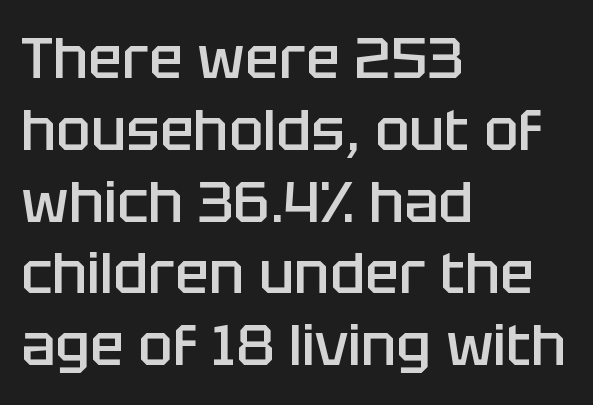
The setting favours the left margin, as ordinary paragraphs usually do. A semibold gives these letters moderate extra thickness, short of bold. Typographically, this falls in the sans-serif category. This is roman type, the default non-slanted kind.
